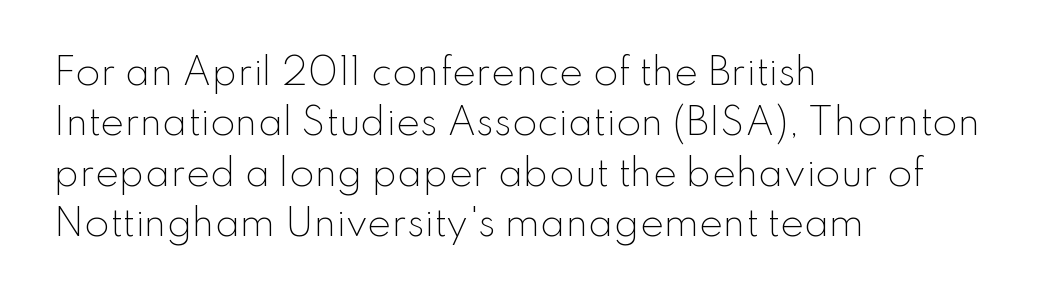
{"serif": "no", "italic": "no", "bold": "no", "weight": "light", "width": "normal", "stroke_contrast": "low", "x_height": "small", "monospaced": "no", "underline": "no", "align": "left", "line_spacing": "normal", "line_spacing_ratio": 1.4, "letter_spacing": "normal", "letter_spacing_em": 0.0, "glyph_px": 36}
